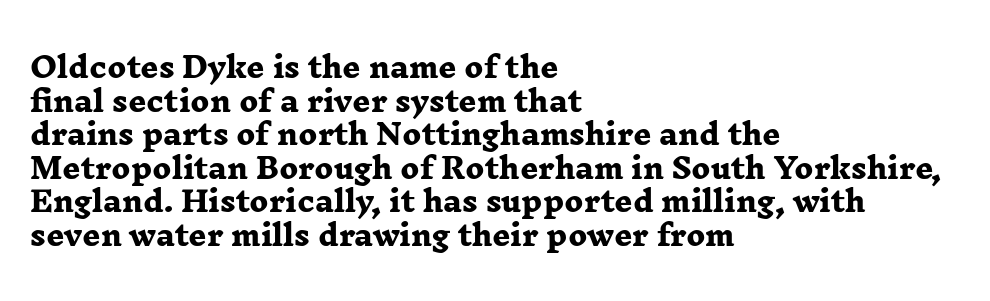
The image shows 28 px heavy, wide serif type; set left-aligned, line spacing 1.2x, normal letter spacing, not underlined; low stroke contrast and a medium x-height.
